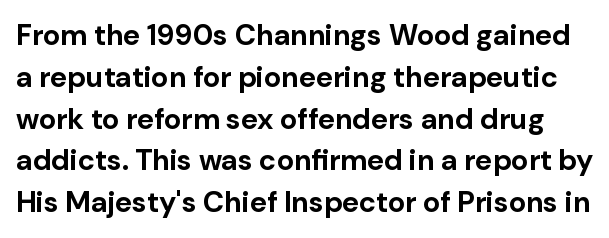
The image shows 29 px bold sans-serif type, upright; set normal line spacing (1.44x), normal letter spacing, not underlined; low stroke contrast and a medium x-height.
